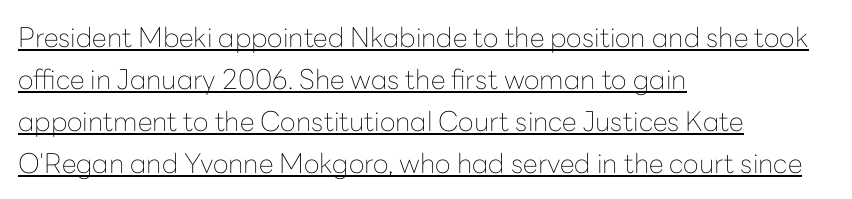
Q: Is the text bold? A: No.
Q: Is the text italic (slanted)? A: No, it is upright.
Q: Is the text underlined? A: Yes.
Q: How is the paragraph aligned? A: Left-aligned.
Q: Is the spacing between letters normal or unusually wide? A: Normal.
Q: Is the spacing between lines tight, normal or loose? A: Normal.
